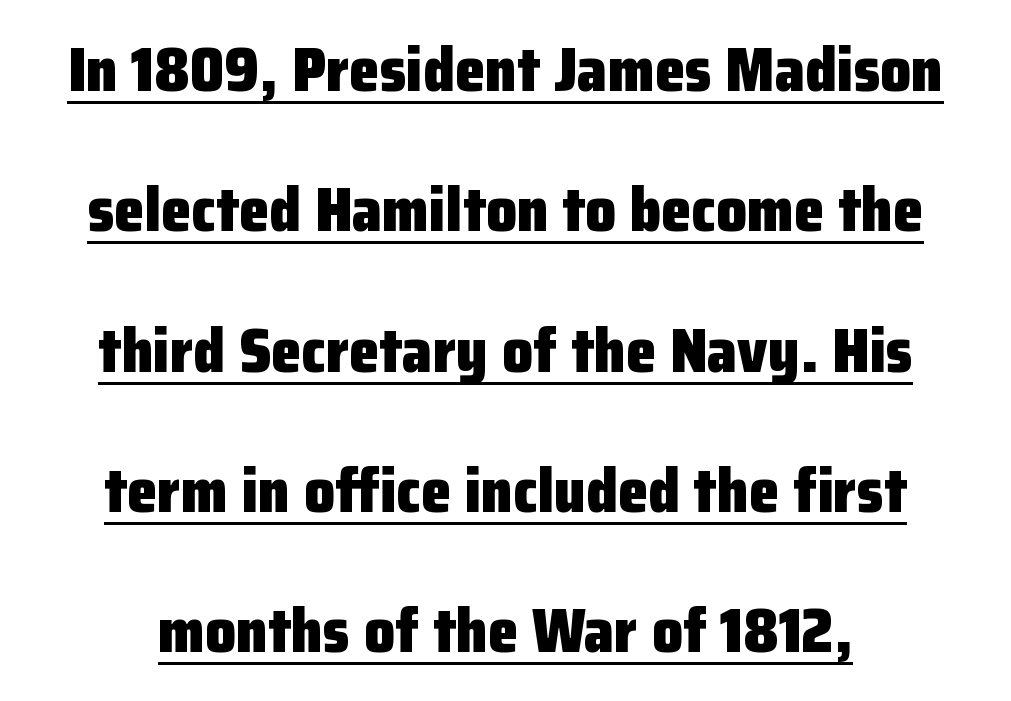
{"serif": "no", "italic": "no", "bold": "yes", "weight": "heavy", "width": "normal", "stroke_contrast": "low", "x_height": "medium", "monospaced": "no", "underline": "yes", "align": "center", "line_spacing": "loose", "line_spacing_ratio": 2.3, "letter_spacing": "normal", "letter_spacing_em": 0.0, "glyph_px": 61}
